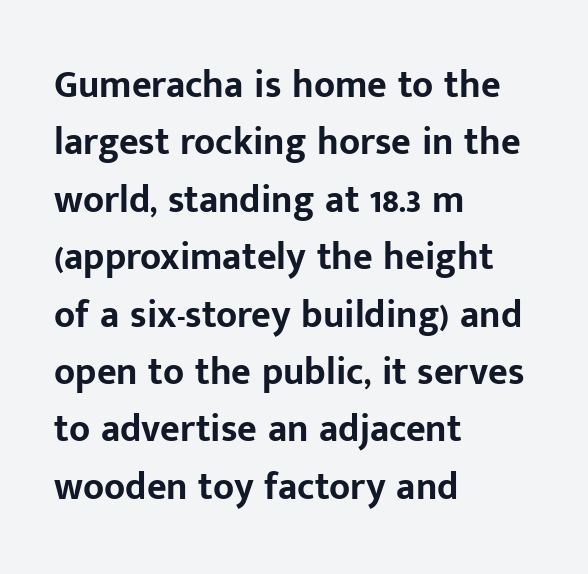
Q: Is the text bold? A: Yes.
Q: Is the text italic (slanted)? A: No, it is upright.
Q: Is the typeface a serif or a sans-serif typeface? A: Sans-serif.
Q: Is the text underlined? A: No.
Q: How is the paragraph aligned? A: Left-aligned.
Q: Is the spacing between letters normal or unusually wide? A: Normal.
Q: Is the spacing between lines tight, normal or loose? A: Normal.
Q: Width (condensed, normal, or wide)? A: Normal.
Q: Stroke contrast? A: Low.
Q: x-height? A: Medium.
Q: Monospaced? A: No.
